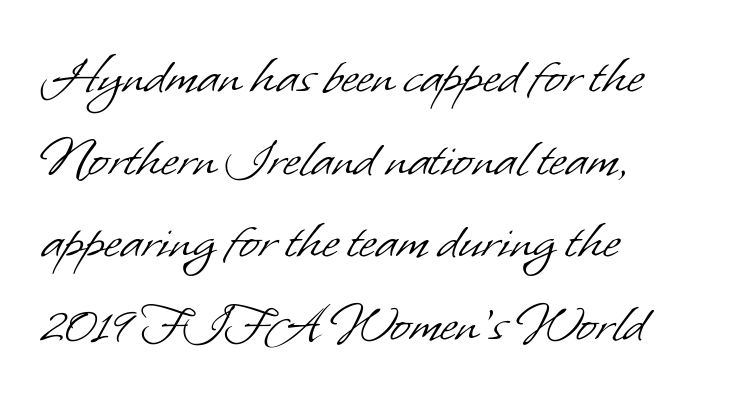
This is not heavy type; no bold has been used. How are the letters spaced? Ordinarily, with no added tracking. The passage shown stacks its lines at a standard gap. The rendering uses natural spacing where letterforms have individual widths. The baseline area is clear.
